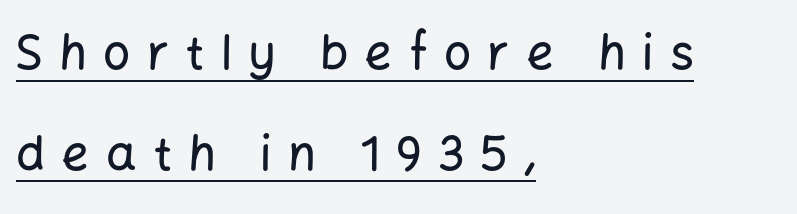
The image shows 48 px sans-serif type, upright; set left-aligned, loose line spacing (2.1x), unusually wide letter spacing (+0.34 em), underlined; low stroke contrast and a medium x-height.
